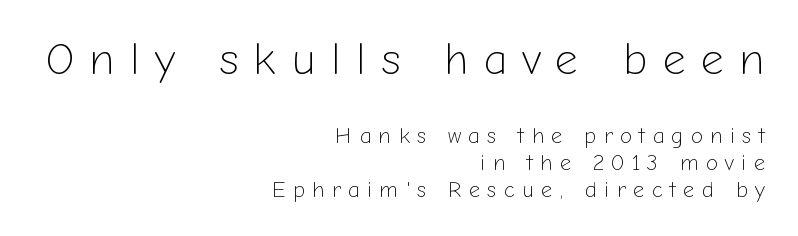
The face used here is rendered with a markedly widened letterfit. The letters advance in unequal steps, a hallmark of proportional type. Line ends are locked; line starts wander. Which chunk is bigger? The first one — the top block dwarfs the bottom. Weight: in the light-to-regular range. The passage shown is typeset with a sans-serif family.
